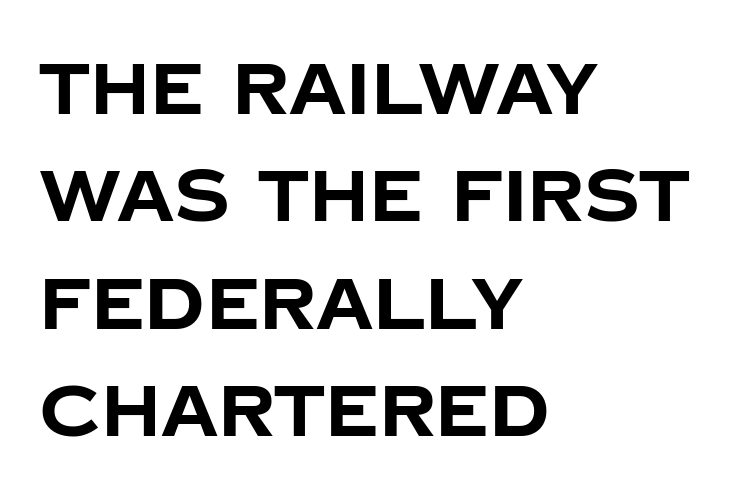
Line starts are locked; line ends wander. Type without underlining. The designer went with a sans here, leaving each stem footless. You could not count columns in this text — the font is proportionally spaced. Is there much room between lines? A standard amount, neither cramped nor airy.
